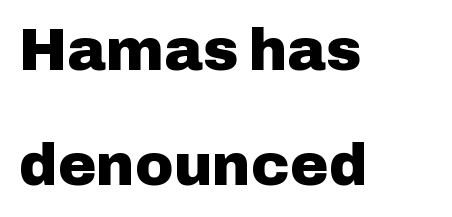
The image shows 58 px heavy sans-serif type, upright; set left-aligned, loose line spacing (1.98x), normal letter spacing, not underlined; low stroke contrast and a medium x-height.
